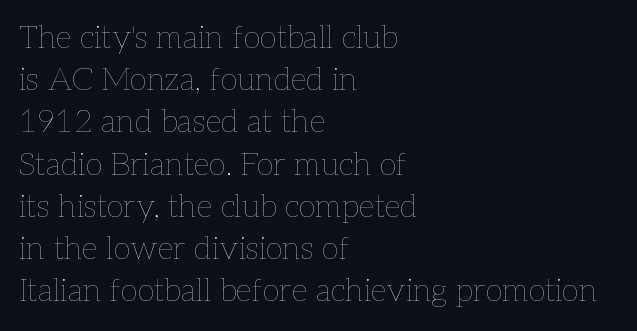
Q: Is the text bold? A: No.
Q: Is the text italic (slanted)? A: No, it is upright.
Q: Is the text underlined? A: No.
Q: How is the paragraph aligned? A: Left-aligned.
Q: Is the spacing between letters normal or unusually wide? A: Normal.
Q: Is the spacing between lines tight, normal or loose? A: Normal.
Q: Width (condensed, normal, or wide)? A: Normal.
Q: Stroke contrast? A: Low.
Q: x-height? A: Medium.
Q: Monospaced? A: No.
